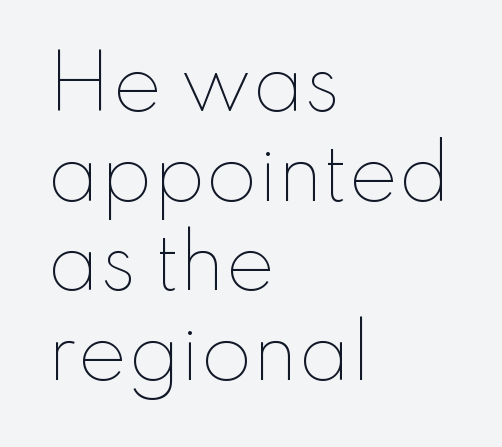
The image shows 74 px thin type, upright; set left-aligned, line spacing 1.21x, normal letter spacing, not underlined; low stroke contrast and a small x-height.
